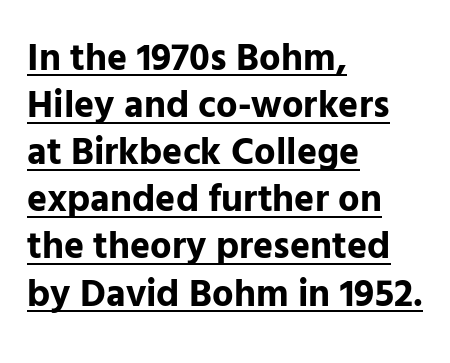
The rendering uses natural spacing where letterforms have individual widths. The rendering shows plain stroke endings on the letterforms — a sans-serif design. A typesetter would mark this as roman, not italic. Decoration check: the copy is underlined.
